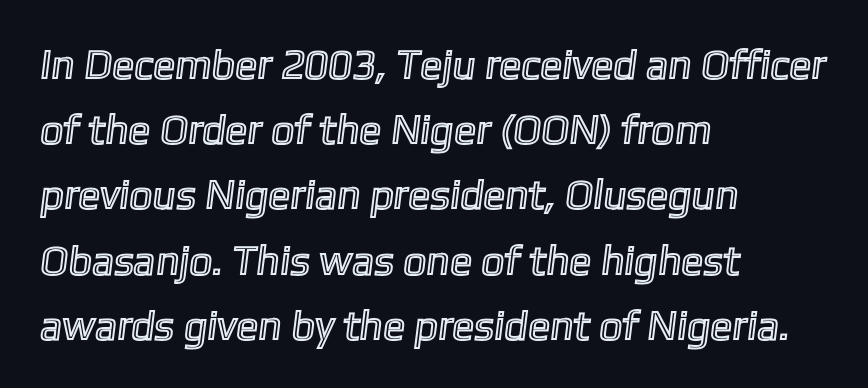
{"width": "normal", "x_height": "medium", "monospaced": "no", "underline": "no", "align": "left", "line_spacing": "normal", "line_spacing_ratio": 1.59, "letter_spacing": "normal", "letter_spacing_em": 0.0, "glyph_px": 41}
